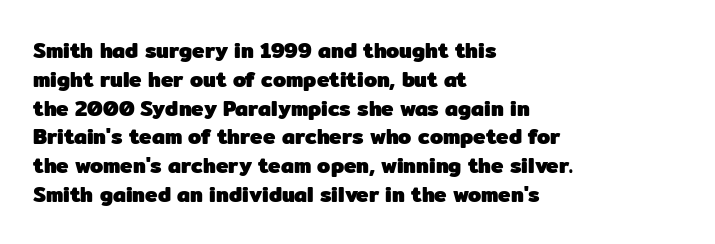
Leftover space on each line is placed entirely after the last word. The baseline area is clear. Tracking value appears to be zero — textbook default spacing. Is the type bold? Yes — the strokes are clearly thick and heavy.
